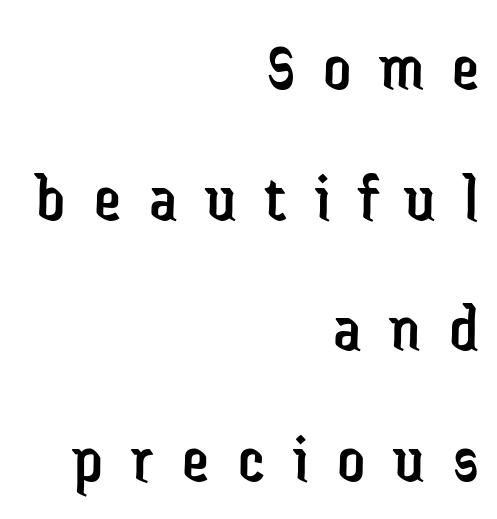
The image shows 68 px regular-weight, condensed sans-serif type, upright; set right-aligned, loose line spacing (1.92x), unusually wide letter spacing (+0.42 em), not underlined; low stroke contrast and a medium x-height.
